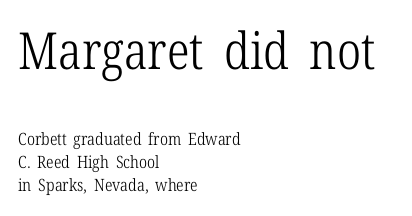
The image shows 51 px light, condensed serif type, upright; set left-aligned, normal line spacing (1.36x), normal letter spacing, not underlined; the first (top) block is 3.0x larger; low stroke contrast and a medium x-height.
